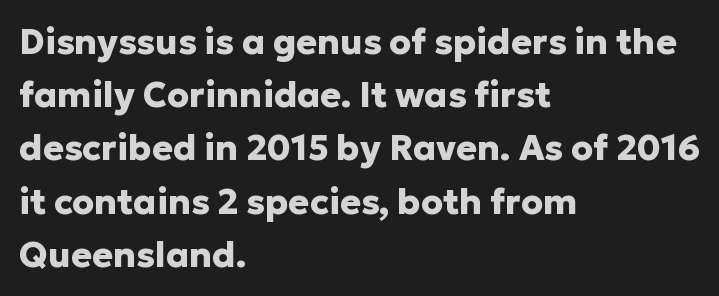
Just letters on the line, the space beneath them empty. The vertical gap from one line to the next is medium. These lines were composed using upright roman letters. Left-aligned paragraph, ragged on the right. Students, this is bold: see how much ink each stroke carries.
